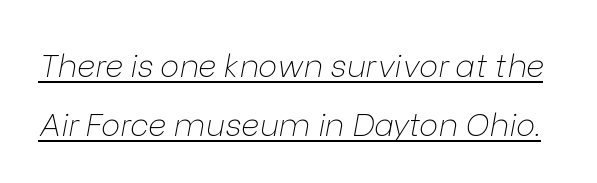
{"italic": "yes", "lean": "right", "slant_degrees": 9, "bold": "no", "weight": "thin", "width": "normal", "stroke_contrast": "low", "x_height": "medium", "monospaced": "no", "underline": "yes", "line_spacing_ratio": 1.83, "letter_spacing": "normal", "letter_spacing_em": 0.0, "glyph_px": 32}
